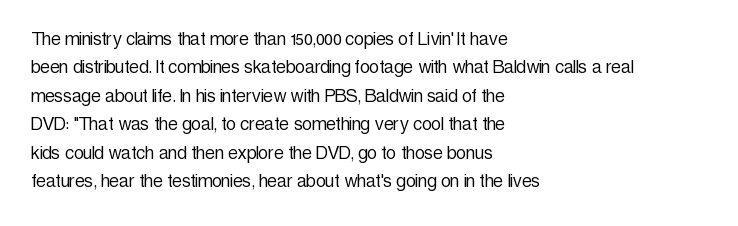
The image shows 22 px text type, upright; set left-aligned, normal line spacing (1.29x), normal letter spacing, not underlined.
